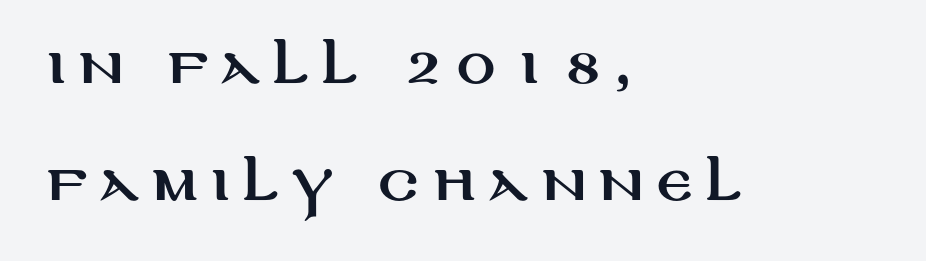
{"serif": "no", "italic": "no", "width": "wide", "stroke_contrast": "medium", "x_height": "large", "monospaced": "no", "underline": "no", "align": "left", "line_spacing": "loose", "line_spacing_ratio": 2.44, "letter_spacing": "wide", "letter_spacing_em": 0.26, "glyph_px": 48}
